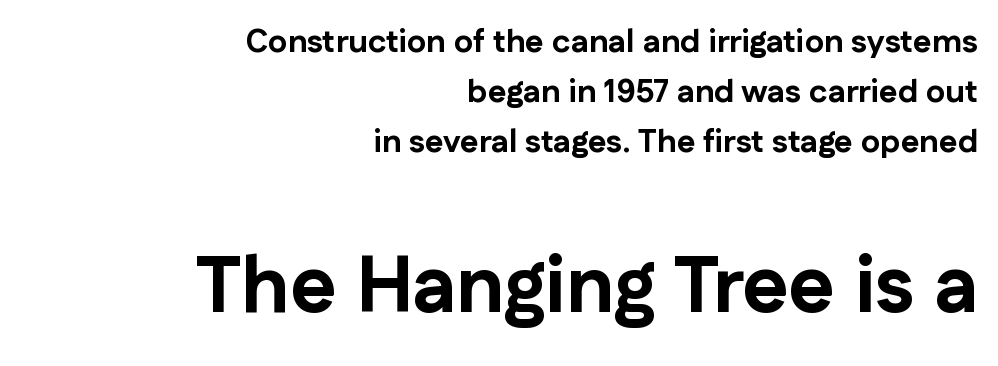
The setting favours the right margin, as signatures and pull-quotes sometimes do. Is there much room between lines? A standard amount, neither cramped nor airy. The rendering enlarges the type as you move from the upper chunk to the lower. Weight: bold.
